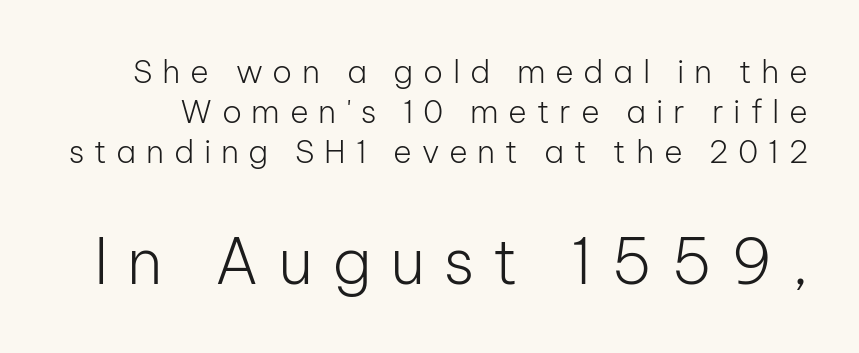
Q: Is the text bold? A: No.
Q: Is the text italic (slanted)? A: No, it is upright.
Q: Is the typeface a serif or a sans-serif typeface? A: Sans-serif.
Q: Is the text underlined? A: No.
Q: Is the spacing between letters normal or unusually wide? A: Unusually wide.
Q: Is the spacing between lines tight, normal or loose? A: Normal.
Q: Which block of text is set in a larger size, the first (top) or the second (bottom)? A: The second (bottom) one.
Q: Width (condensed, normal, or wide)? A: Normal.
Q: Stroke contrast? A: Low.
Q: x-height? A: Medium.
Q: Monospaced? A: No.
